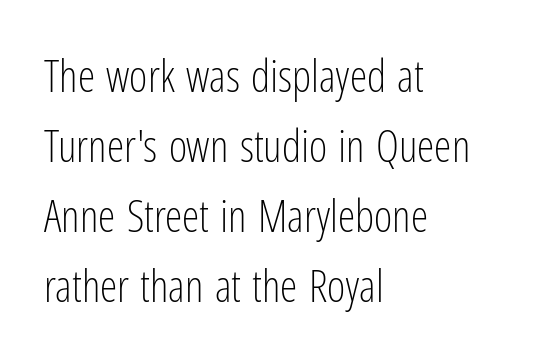
Q: Is the text bold? A: No.
Q: Is the text italic (slanted)? A: No, it is upright.
Q: Is the typeface a serif or a sans-serif typeface? A: Sans-serif.
Q: Is the text underlined? A: No.
Q: How is the paragraph aligned? A: Left-aligned.
Q: Is the spacing between letters normal or unusually wide? A: Normal.
Q: Is the spacing between lines tight, normal or loose? A: Normal.
Q: Width (condensed, normal, or wide)? A: Condensed.
Q: Stroke contrast? A: Low.
Q: x-height? A: Medium.
Q: Monospaced? A: No.
